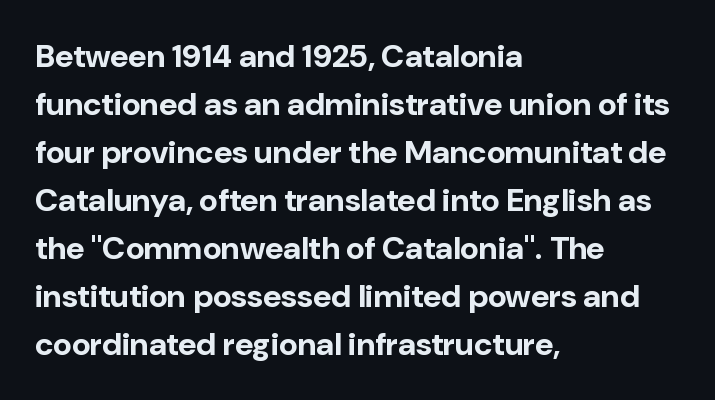
Q: Is the text bold? A: Yes.
Q: Is the text italic (slanted)? A: No, it is upright.
Q: Is the typeface a serif or a sans-serif typeface? A: Sans-serif.
Q: Is the text underlined? A: No.
Q: How is the paragraph aligned? A: Left-aligned.
Q: Is the spacing between letters normal or unusually wide? A: Normal.
Q: Is the spacing between lines tight, normal or loose? A: Normal.
Q: Width (condensed, normal, or wide)? A: Normal.
Q: Stroke contrast? A: Low.
Q: x-height? A: Medium.
Q: Monospaced? A: No.
